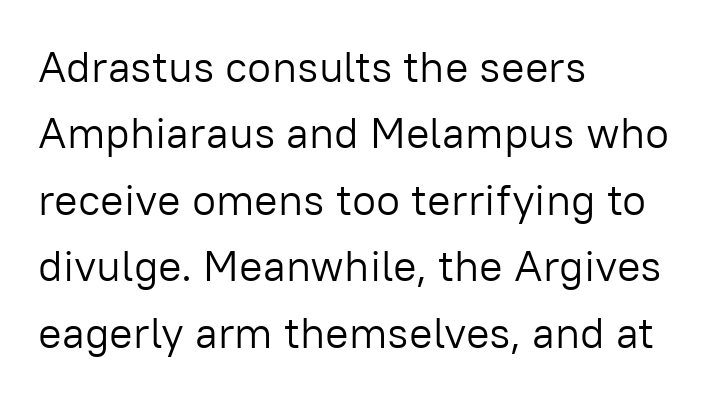
The image shows 44 px light sans-serif type, upright; set left-aligned, normal line spacing (1.51x), normal letter spacing, not underlined; low stroke contrast and a medium x-height.
